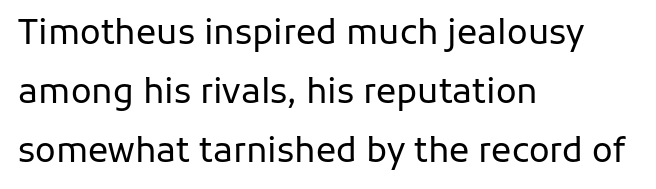
Nothing unusual about the tracking: characters are spaced as the font intends. These lines are composed in type without serifs. Think of a printed novel: that variable character pitch is what you see here. A typesetter would mark this as roman, not italic.
